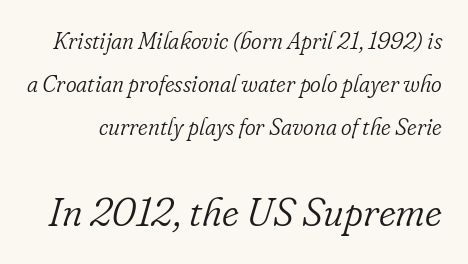
The image shows 40 px light serif type, italic (leaning right); set line spacing 1.86x, normal letter spacing, not underlined; the second (bottom) block is 1.74x larger; low stroke contrast and a small x-height.
